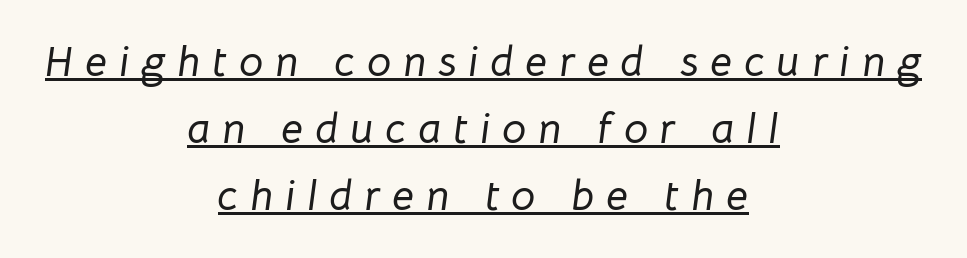
Someone cranked the tracking dial way up on this one. In CSS terms this would be text-align: center. This sample keeps an unexceptional amount of space between lines. Character widths vary here, with narrow letters taking less room than wide ones.
